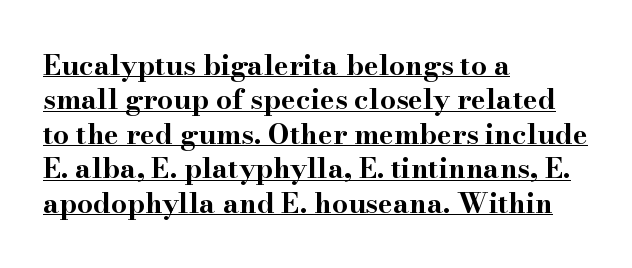
{"serif": "yes", "italic": "no", "bold": "yes", "weight": "bold", "width": "wide", "stroke_contrast": "high", "x_height": "small", "monospaced": "no", "underline": "yes", "align": "left", "line_spacing_ratio": 1.23, "letter_spacing": "normal", "letter_spacing_em": 0.0, "glyph_px": 28}
